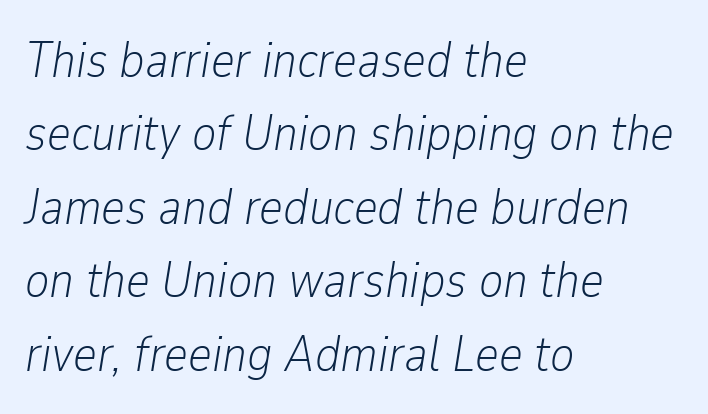
Q: Is the text bold? A: No.
Q: Is the text italic (slanted)? A: Yes, it leans right by about 9 degrees.
Q: Is the text underlined? A: No.
Q: How is the paragraph aligned? A: Left-aligned.
Q: Is the spacing between letters normal or unusually wide? A: Normal.
Q: Is the spacing between lines tight, normal or loose? A: Normal.
Q: Width (condensed, normal, or wide)? A: Condensed.
Q: Stroke contrast? A: Low.
Q: x-height? A: Medium.
Q: Monospaced? A: No.
